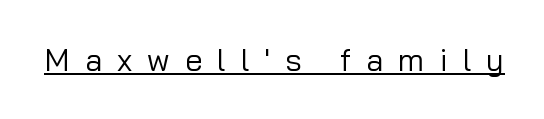
{"serif": "no", "italic": "no", "bold": "no", "weight": "regular", "width": "normal", "stroke_contrast": "low", "x_height": "medium", "monospaced": "no", "underline": "yes", "letter_spacing": "wide", "letter_spacing_em": 0.49, "glyph_px": 31}
